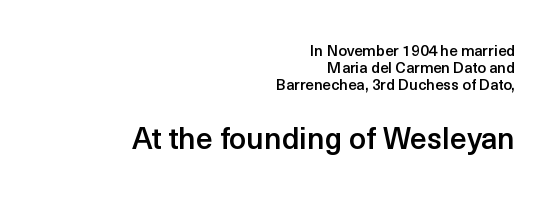
Q: Is the text bold? A: Semi-bold.
Q: Is the text italic (slanted)? A: No, it is upright.
Q: Is the typeface a serif or a sans-serif typeface? A: Sans-serif.
Q: Is the text underlined? A: No.
Q: How is the paragraph aligned? A: Right-aligned.
Q: Is the spacing between letters normal or unusually wide? A: Normal.
Q: Is the spacing between lines tight, normal or loose? A: Tight.
Q: Which block of text is set in a larger size, the first (top) or the second (bottom)? A: The second (bottom) one.
Q: Width (condensed, normal, or wide)? A: Normal.
Q: x-height? A: Medium.
Q: Monospaced? A: No.
